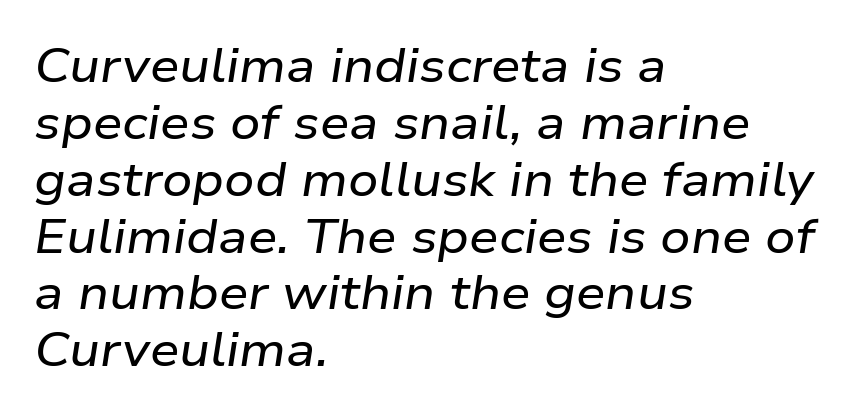
{"italic": "yes", "lean": "right", "slant_degrees": 9, "width": "wide", "stroke_contrast": "low", "x_height": "medium", "monospaced": "no", "underline": "no", "align": "left", "line_spacing_ratio": 1.21, "letter_spacing": "normal", "letter_spacing_em": 0.0, "glyph_px": 47}
